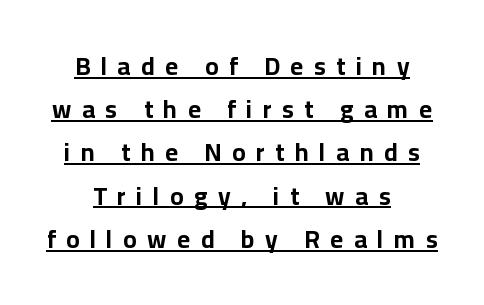
The image shows 25 px bold type, upright; set centered, line spacing 1.73x, unusually wide letter spacing (+0.42 em), underlined.
